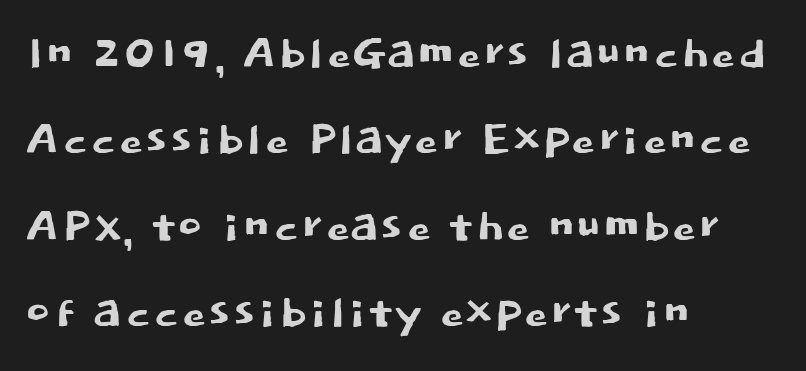
Q: Is the text italic (slanted)? A: No, it is upright.
Q: Is the typeface a serif or a sans-serif typeface? A: Sans-serif.
Q: Is the text underlined? A: No.
Q: How is the paragraph aligned? A: Left-aligned.
Q: Is the spacing between letters normal or unusually wide? A: Normal.
Q: Is the spacing between lines tight, normal or loose? A: Normal.
Q: Width (condensed, normal, or wide)? A: Normal.
Q: Stroke contrast? A: Low.
Q: x-height? A: Large.
Q: Monospaced? A: No.
